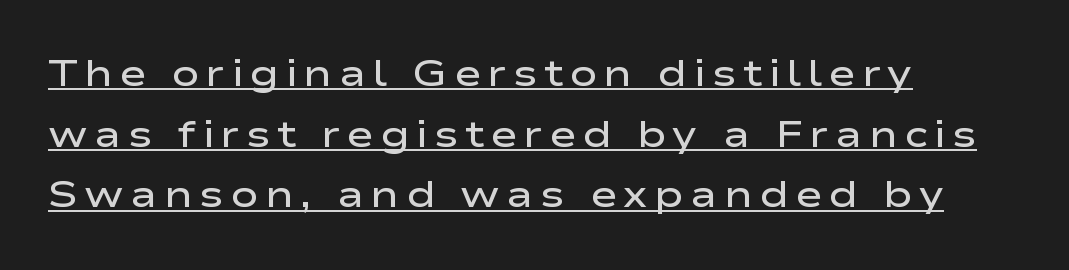
The image shows 37 px semibold, wide sans-serif type, upright; set left-aligned, normal line spacing (1.64x), underlined; low stroke contrast and a medium x-height.
